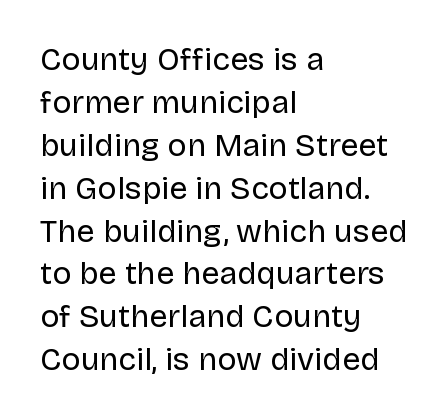
Is the type heavy? It reads as light-to-regular instead. Plain, unruled lines of type. Leftover space on each line is placed entirely after the last word. Tall strokes in this sample are plumb rather than angled. Here the designer chose a conventional face with non-uniform glyph widths. Glyph-to-glyph distance matches everyday printed text.
